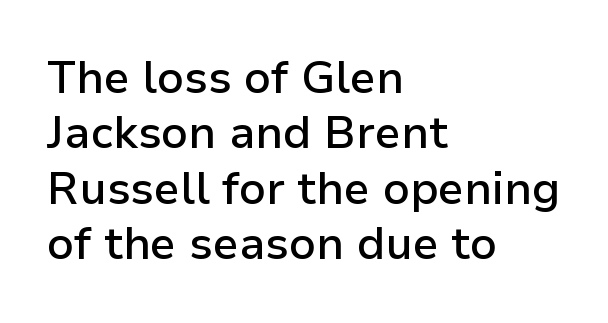
The image shows 45 px semibold sans-serif type, upright; set left-aligned, line spacing 1.23x, normal letter spacing, not underlined; low stroke contrast and a medium x-height.
